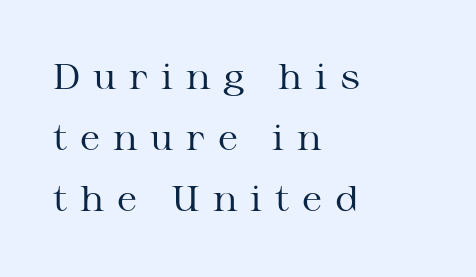
Q: Is the text bold? A: No.
Q: Is the text italic (slanted)? A: No, it is upright.
Q: Is the typeface a serif or a sans-serif typeface? A: Serif.
Q: Is the text underlined? A: No.
Q: How is the paragraph aligned? A: Left-aligned.
Q: Is the spacing between letters normal or unusually wide? A: Unusually wide.
Q: Width (condensed, normal, or wide)? A: Wide.
Q: Stroke contrast? A: Medium.
Q: x-height? A: Medium.
Q: Monospaced? A: No.
